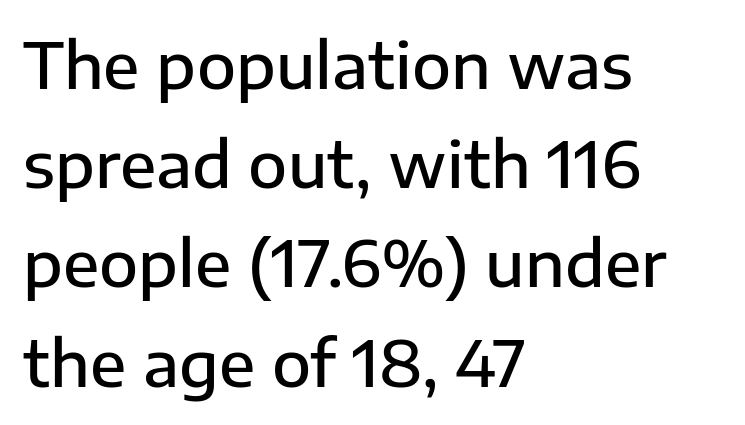
{"serif": "no", "italic": "no", "bold": "semi", "weight": "semibold", "width": "normal", "stroke_contrast": "low", "x_height": "medium", "monospaced": "no", "underline": "no", "align": "left", "line_spacing": "normal", "line_spacing_ratio": 1.55, "letter_spacing": "normal", "letter_spacing_em": 0.0, "glyph_px": 64}
